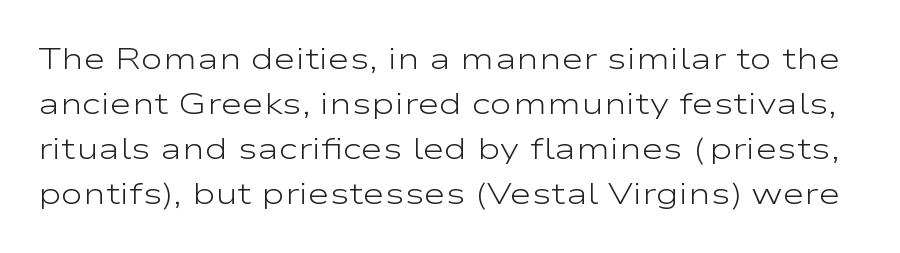
The image shows 30 px light, wide sans-serif type, upright; set normal line spacing (1.5x), normal letter spacing, not underlined; low stroke contrast and a medium x-height.
